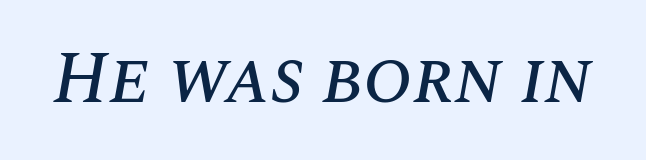
The passage shown is typed in a proportional face where columns would drift. Clear beneath every line of the passage. What stands out about the letter spacing? Nothing — it is the standard amount. The whole block is typeset with a tilt.
